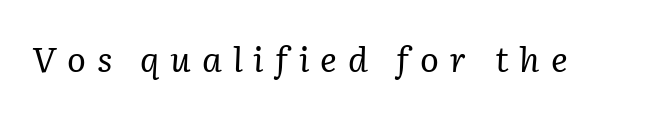
The image shows 35 px regular-weight serif type, italic (leaning right); set unusually wide letter spacing (+0.31 em), not underlined; low stroke contrast and a medium x-height.
